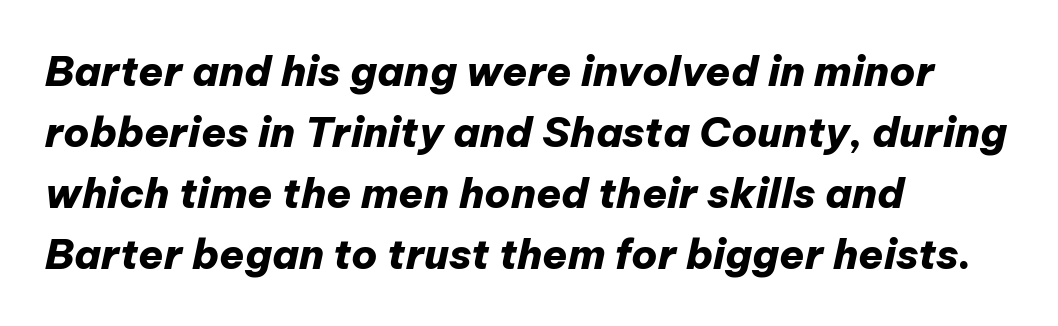
Quick note: interline space is typical. Proportional: the letters do not fall into vertical columns. The passage shown is not underscored anywhere. The lines are quadded left. Compared with ordinary roman type, these characters are visibly tilted. Look at the stroke-to-counter ratio: heavy, a bold.
